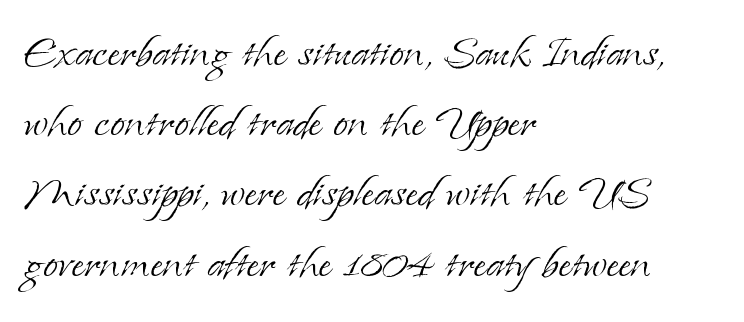
{"serif": "yes", "bold": "no", "weight": "light", "width": "normal", "stroke_contrast": "low", "x_height": "small", "monospaced": "no", "underline": "no", "align": "left", "line_spacing": "normal", "line_spacing_ratio": 1.3, "letter_spacing": "normal", "letter_spacing_em": 0.0, "glyph_px": 54}
